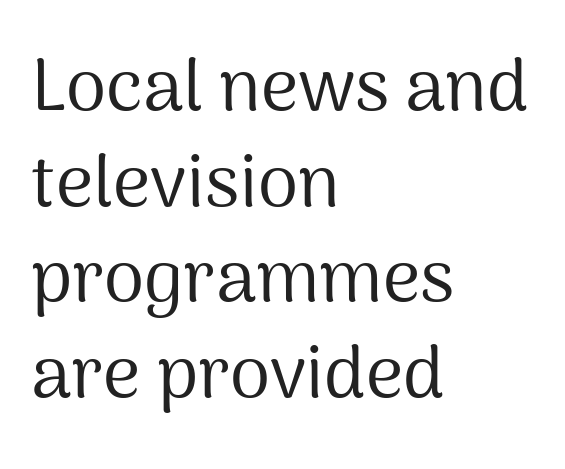
Q: Is the text bold? A: No.
Q: Is the text italic (slanted)? A: No, it is upright.
Q: Is the typeface a serif or a sans-serif typeface? A: Sans-serif.
Q: Is the text underlined? A: No.
Q: How is the paragraph aligned? A: Left-aligned.
Q: Is the spacing between letters normal or unusually wide? A: Normal.
Q: Is the spacing between lines tight, normal or loose? A: Normal.
Q: Width (condensed, normal, or wide)? A: Normal.
Q: Stroke contrast? A: Medium.
Q: x-height? A: Medium.
Q: Monospaced? A: No.
